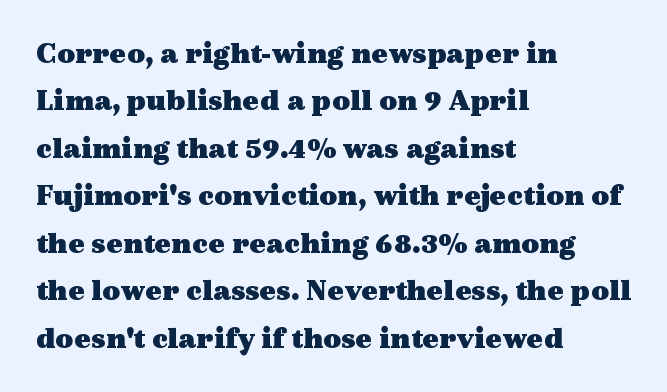
The rag falls on the right side of this text block. Letterform terminals end in serifs throughout the passage. The axis of the letterforms is exactly vertical. Students, this is bold: see how much ink each stroke carries.
